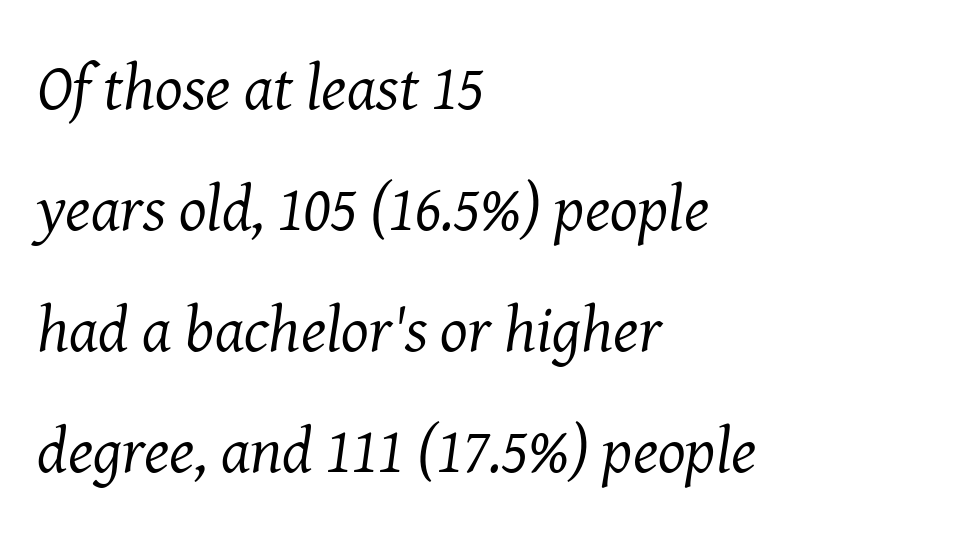
{"serif": "yes", "italic": "yes", "lean": "right", "slant_degrees": 8, "bold": "no", "weight": "regular", "width": "normal", "stroke_contrast": "medium", "x_height": "medium", "monospaced": "no", "underline": "no", "align": "left", "line_spacing_ratio": 1.86, "letter_spacing": "normal", "letter_spacing_em": 0.0, "glyph_px": 65}
